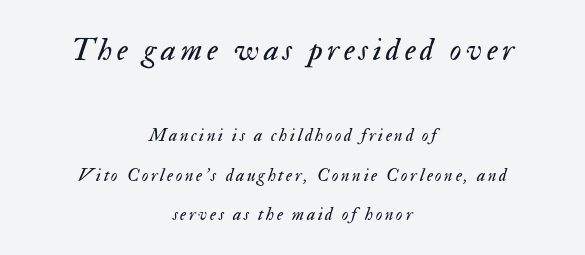
Q: Is the text bold? A: No.
Q: Is the text italic (slanted)? A: Yes, it leans right by about 17 degrees.
Q: Is the text underlined? A: No.
Q: How is the paragraph aligned? A: Centered.
Q: Is the spacing between lines tight, normal or loose? A: Loose.
Q: Which block of text is set in a larger size, the first (top) or the second (bottom)? A: The first (top) one.
Q: Width (condensed, normal, or wide)? A: Normal.
Q: Stroke contrast? A: Medium.
Q: x-height? A: Small.
Q: Monospaced? A: No.
